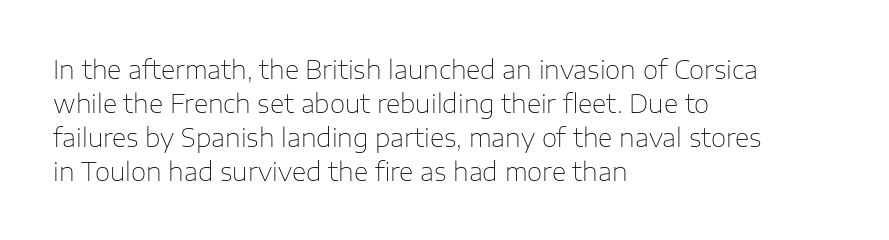
A normal amount of white space separates one row of letters from the next. Honestly, the letter spacing is just normal — you wouldn't notice it. The font's upright variant was chosen for this text. Is this a heavy cut? Hardly; it is regular or lighter. Caption: multi-line text, flush left, ragged right.
